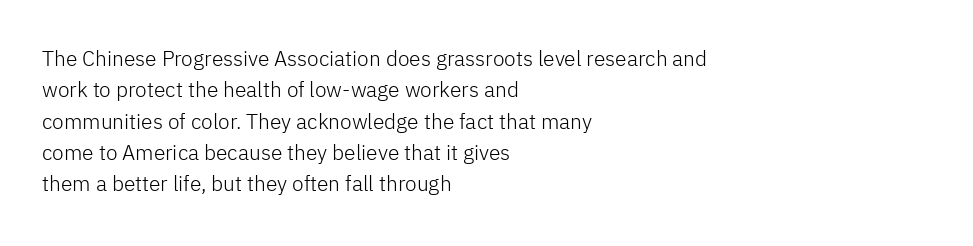
Q: Is the text bold? A: No.
Q: Is the text italic (slanted)? A: No, it is upright.
Q: Is the text underlined? A: No.
Q: How is the paragraph aligned? A: Left-aligned.
Q: Is the spacing between letters normal or unusually wide? A: Normal.
Q: Is the spacing between lines tight, normal or loose? A: Normal.
